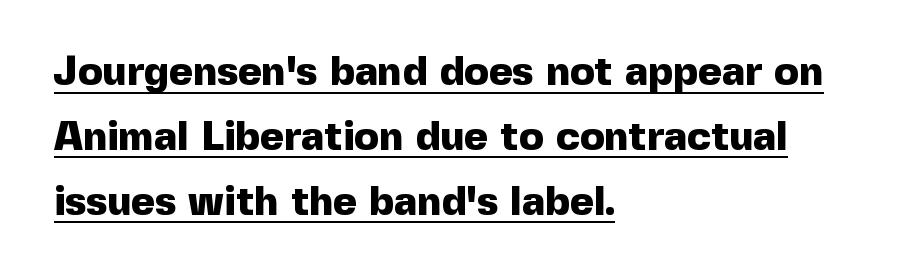
The image shows 41 px heavy sans-serif type, upright; set left-aligned, normal line spacing (1.58x), normal letter spacing, underlined; a medium x-height.
